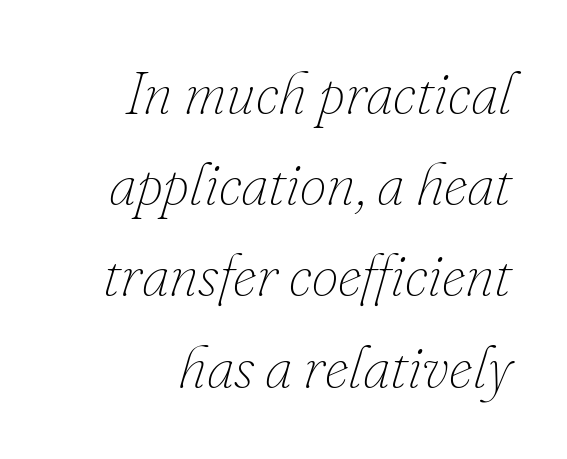
{"italic": "yes", "lean": "right", "slant_degrees": 16, "bold": "no", "weight": "thin", "width": "normal", "stroke_contrast": "low", "x_height": "small", "monospaced": "no", "underline": "no", "align": "right", "line_spacing": "normal", "line_spacing_ratio": 1.52, "letter_spacing": "normal", "letter_spacing_em": 0.0, "glyph_px": 60}
